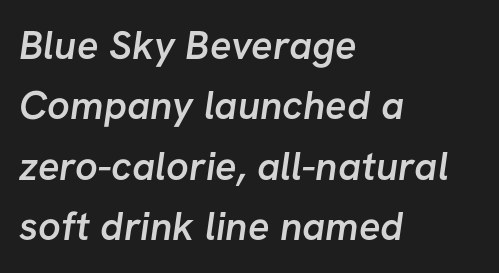
The image shows 40 px semibold sans-serif type; set left-aligned, normal line spacing (1.51x), normal letter spacing, not underlined; low stroke contrast and a medium x-height.
